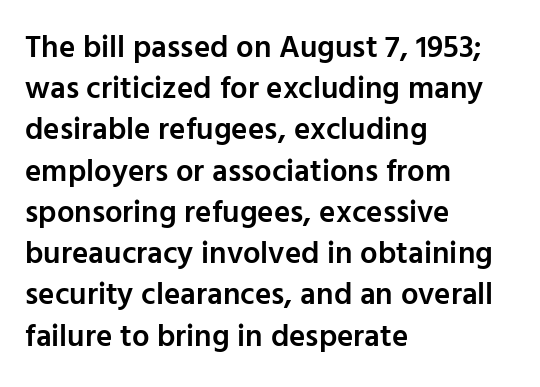
The image shows 31 px semibold sans-serif type, upright; set left-aligned, normal line spacing (1.33x), normal letter spacing, not underlined; low stroke contrast and a medium x-height.
